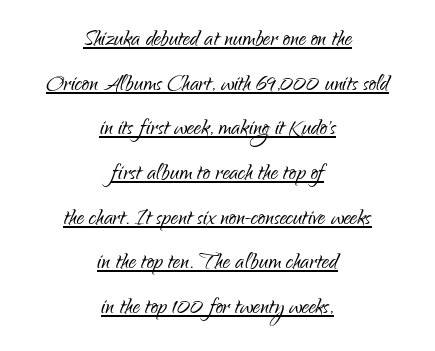
{"serif": "no", "bold": "no", "weight": "light", "width": "condensed", "stroke_contrast": "low", "x_height": "small", "monospaced": "no", "underline": "yes", "align": "center", "line_spacing": "normal", "line_spacing_ratio": 1.54, "letter_spacing": "normal", "letter_spacing_em": 0.0, "glyph_px": 29}
